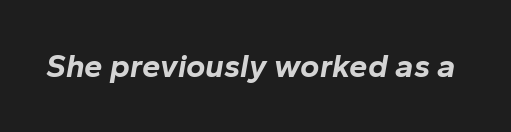
The image shows 33 px bold type, italic (leaning right); set normal letter spacing, not underlined; low stroke contrast and a medium x-height.
